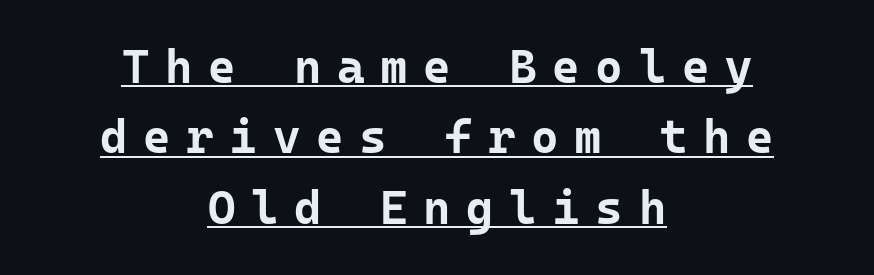
The image shows 47 px bold sans-serif type, upright, monospaced; set centered, normal line spacing (1.5x), unusually wide letter spacing (+0.33 em), underlined; low stroke contrast and a medium x-height.
